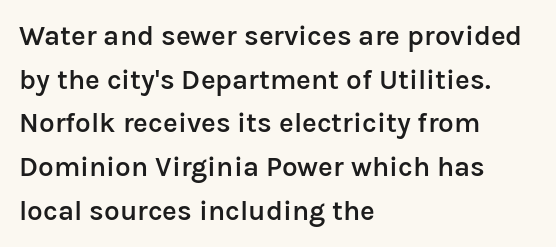
{"serif": "no", "italic": "no", "bold": "semi", "weight": "semibold", "width": "normal", "stroke_contrast": "low", "x_height": "medium", "monospaced": "no", "underline": "no", "align": "left", "line_spacing": "normal", "line_spacing_ratio": 1.56, "letter_spacing": "normal", "letter_spacing_em": 0.0, "glyph_px": 28}
